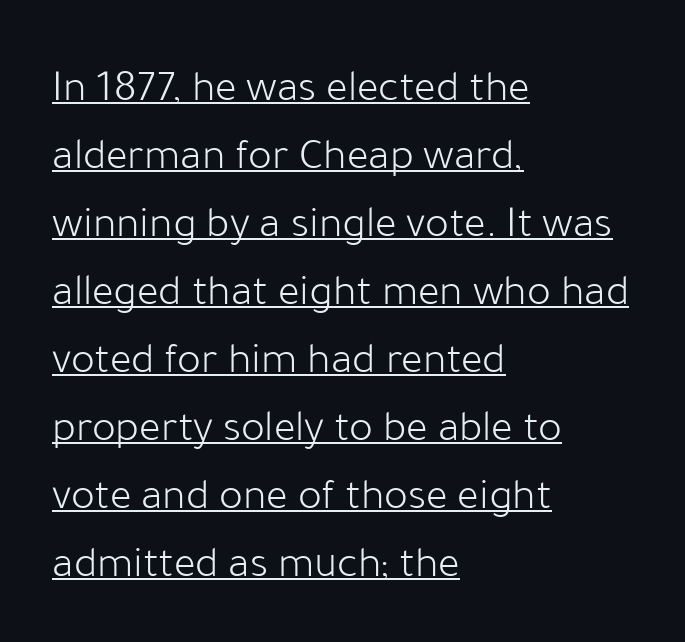
The image shows 45 px light sans-serif type, upright; set left-aligned, normal line spacing (1.51x), normal letter spacing, underlined; low stroke contrast and a medium x-height.
